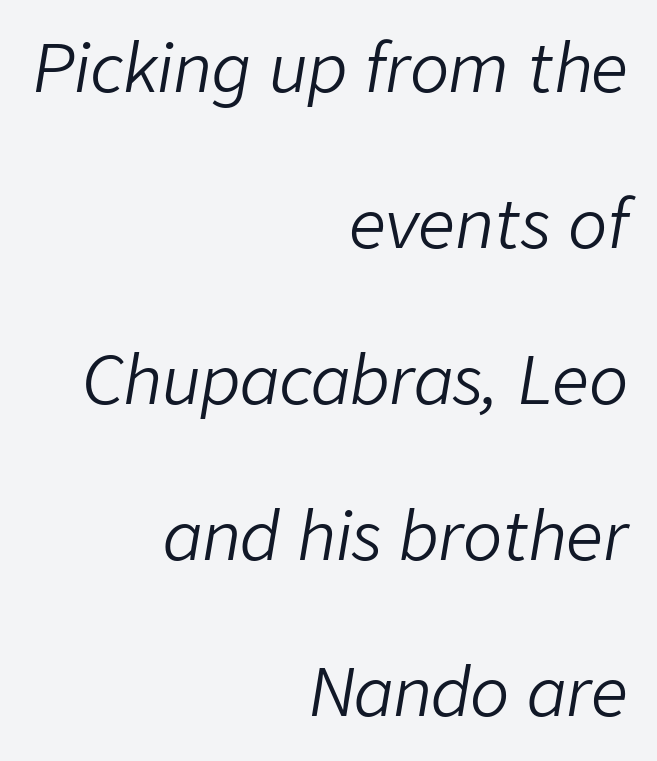
{"italic": "yes", "lean": "right", "slant_degrees": 9, "bold": "no", "weight": "light", "width": "normal", "stroke_contrast": "low", "x_height": "medium", "monospaced": "no", "underline": "no", "align": "right", "line_spacing": "loose", "line_spacing_ratio": 2.4, "letter_spacing": "normal", "letter_spacing_em": 0.0, "glyph_px": 65}
